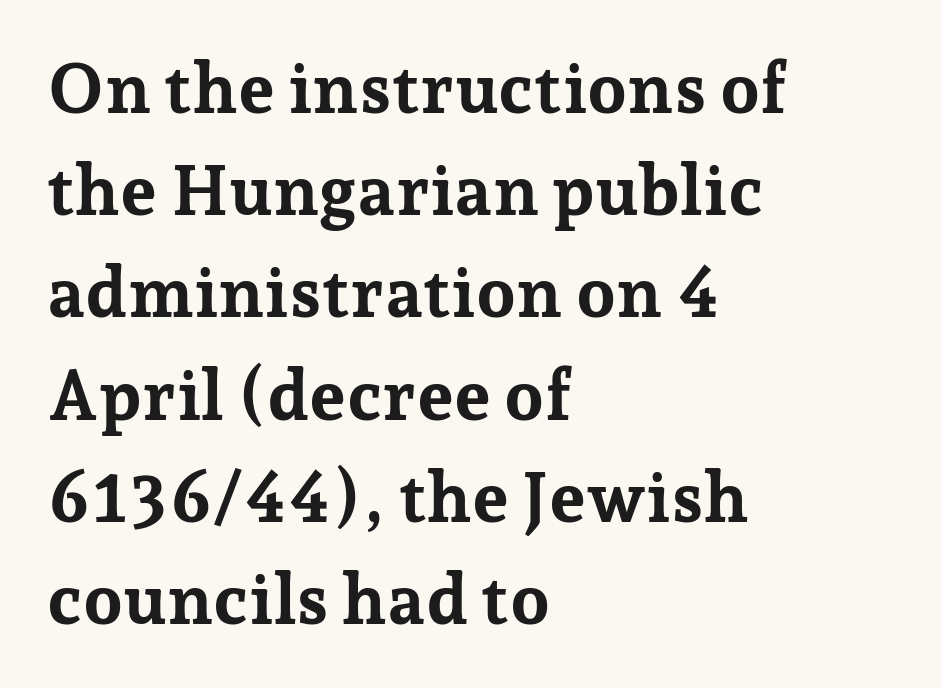
The image shows 70 px bold serif type, upright; set left-aligned, normal line spacing (1.46x), normal letter spacing, not underlined; low stroke contrast and a medium x-height.
